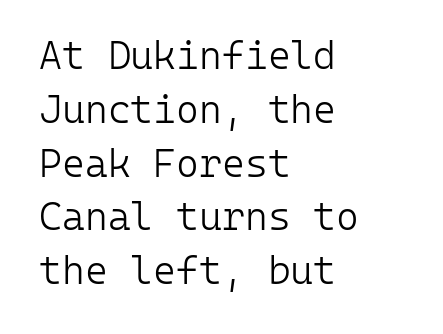
Q: Is the text bold? A: No.
Q: Is the text italic (slanted)? A: No, it is upright.
Q: Is the typeface a serif or a sans-serif typeface? A: Sans-serif.
Q: Is the text underlined? A: No.
Q: How is the paragraph aligned? A: Left-aligned.
Q: Is the spacing between letters normal or unusually wide? A: Normal.
Q: Is the spacing between lines tight, normal or loose? A: Normal.
Q: Width (condensed, normal, or wide)? A: Normal.
Q: Stroke contrast? A: Low.
Q: x-height? A: Medium.
Q: Monospaced? A: Yes.
